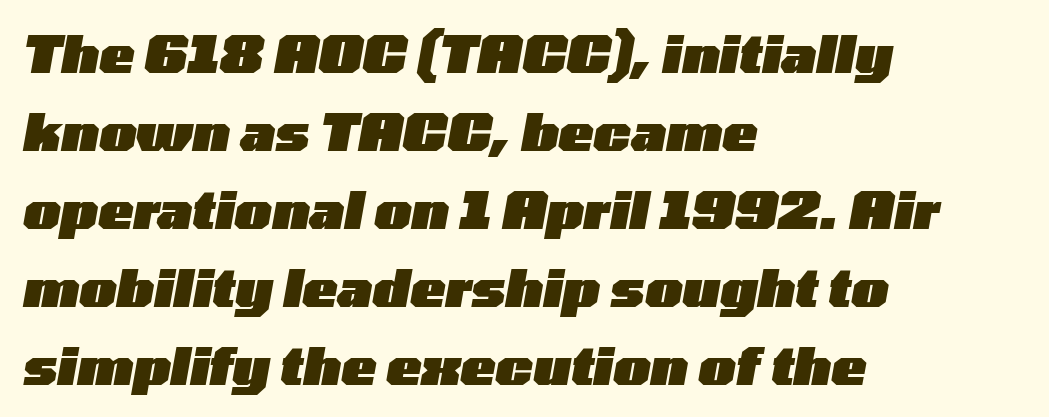
Each letter keeps its own natural width here, so spacing adapts to shape. Reading down the block, your eye returns to a fixed left position each line. No word sits above an underline. In terms of posture, this sample is oblique. Is the type bold? Yes — the strokes are clearly thick and heavy. Horizontal bands of white between lines are of average thickness.
